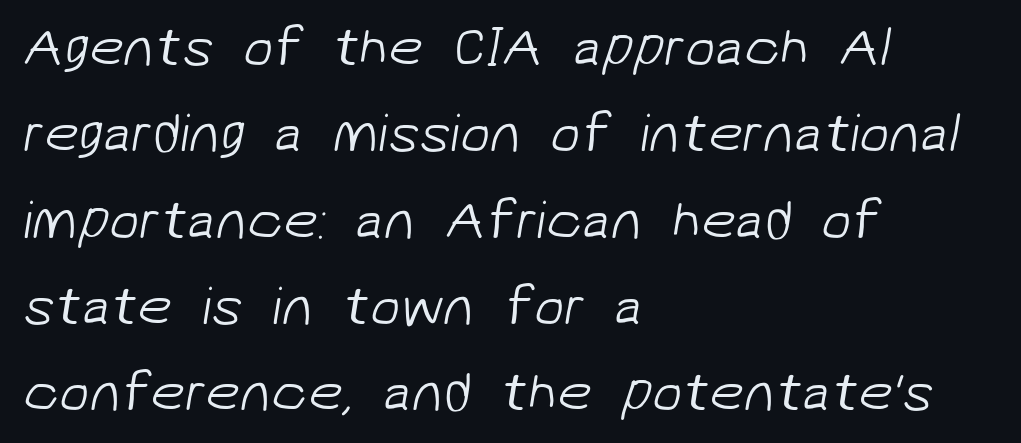
{"serif": "no", "bold": "no", "weight": "light", "width": "normal", "stroke_contrast": "low", "x_height": "medium", "monospaced": "no", "underline": "no", "align": "left", "line_spacing": "normal", "line_spacing_ratio": 1.57, "letter_spacing": "normal", "letter_spacing_em": 0.0, "glyph_px": 55}
